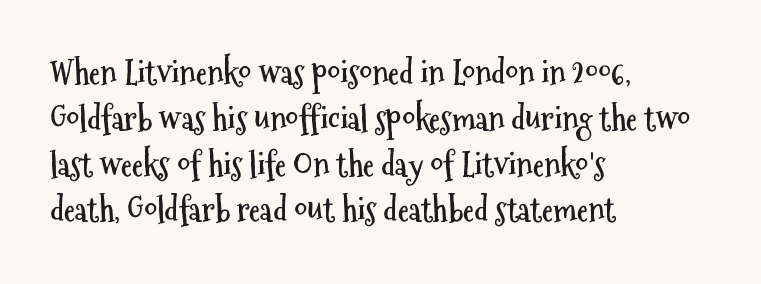
Q: Is the text bold? A: Yes.
Q: Is the text italic (slanted)? A: No, it is upright.
Q: Is the typeface a serif or a sans-serif typeface? A: Sans-serif.
Q: Is the text underlined? A: No.
Q: How is the paragraph aligned? A: Left-aligned.
Q: Is the spacing between letters normal or unusually wide? A: Normal.
Q: Is the spacing between lines tight, normal or loose? A: Normal.
Q: Width (condensed, normal, or wide)? A: Condensed.
Q: Stroke contrast? A: Medium.
Q: x-height? A: Medium.
Q: Monospaced? A: No.
